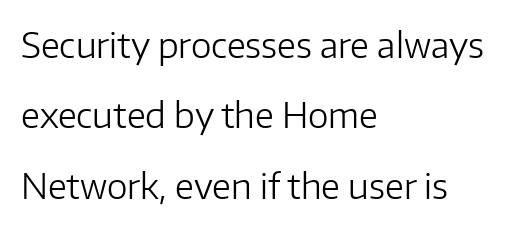
Here the designer chose a conventional face with non-uniform glyph widths. Descender tails drop into unmarked territory. Ink coverage per letter is moderate at most. Notice how the stems are strictly vertical — no italics here. To sum up the face: it is a sans, with no serifs. Vertical spacing — loose.
